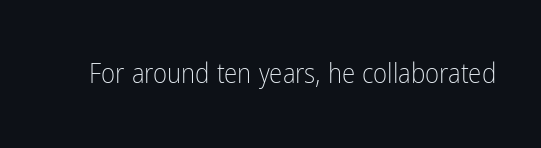
Has an underline been added? It has not. The type is set solid horizontally, with unmodified tracking. The characters are drawn with everyday or finer stroke widths. Every character sits straight up, as roman type does.
